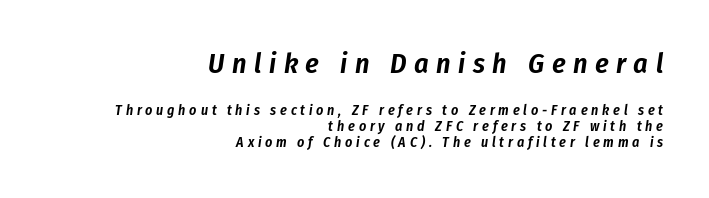
The image shows 28 px condensed type, italic (leaning right); set right-aligned, line spacing 1.16x, unusually wide letter spacing (+0.27 em), not underlined; the first (top) block is 2.0x larger; low stroke contrast and a medium x-height.
